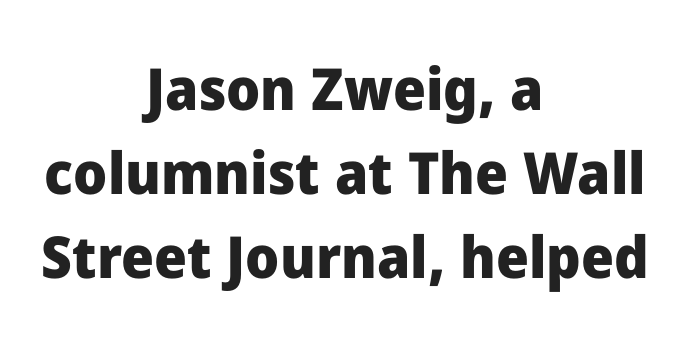
Honestly, the letter spacing is just normal — you wouldn't notice it. The lettering holds an erect, upright posture throughout. The text block is weighted toward neither margin, spreading evenly from the middle. You could not count columns in this text — the font is proportionally spaced.
